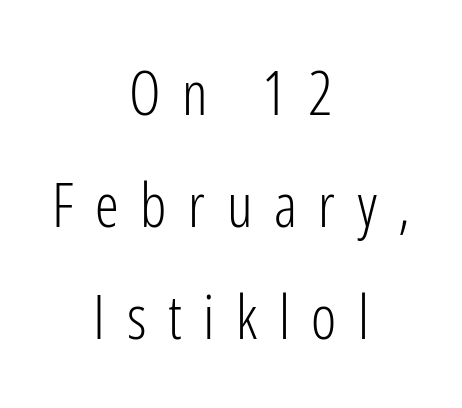
Q: Is the text bold? A: No.
Q: Is the text italic (slanted)? A: No, it is upright.
Q: Is the typeface a serif or a sans-serif typeface? A: Sans-serif.
Q: Is the text underlined? A: No.
Q: How is the paragraph aligned? A: Centered.
Q: Is the spacing between letters normal or unusually wide? A: Unusually wide.
Q: Width (condensed, normal, or wide)? A: Condensed.
Q: Stroke contrast? A: Low.
Q: x-height? A: Medium.
Q: Monospaced? A: No.
